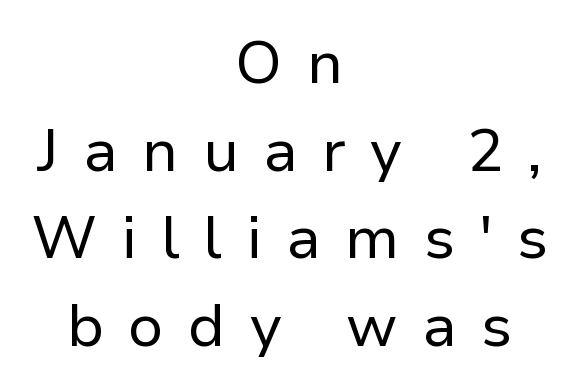
Q: Is the text bold? A: No.
Q: Is the text italic (slanted)? A: No, it is upright.
Q: Is the typeface a serif or a sans-serif typeface? A: Sans-serif.
Q: Is the text underlined? A: No.
Q: How is the paragraph aligned? A: Centered.
Q: Is the spacing between letters normal or unusually wide? A: Unusually wide.
Q: Is the spacing between lines tight, normal or loose? A: Normal.
Q: Width (condensed, normal, or wide)? A: Normal.
Q: Stroke contrast? A: Low.
Q: x-height? A: Medium.
Q: Monospaced? A: No.
